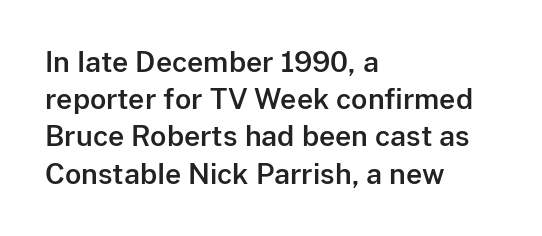
Q: Is the text italic (slanted)? A: No, it is upright.
Q: Is the typeface a serif or a sans-serif typeface? A: Sans-serif.
Q: Is the text underlined? A: No.
Q: How is the paragraph aligned? A: Left-aligned.
Q: Is the spacing between letters normal or unusually wide? A: Normal.
Q: Is the spacing between lines tight, normal or loose? A: Normal.
Q: Width (condensed, normal, or wide)? A: Normal.
Q: Stroke contrast? A: Low.
Q: x-height? A: Medium.
Q: Monospaced? A: No.
